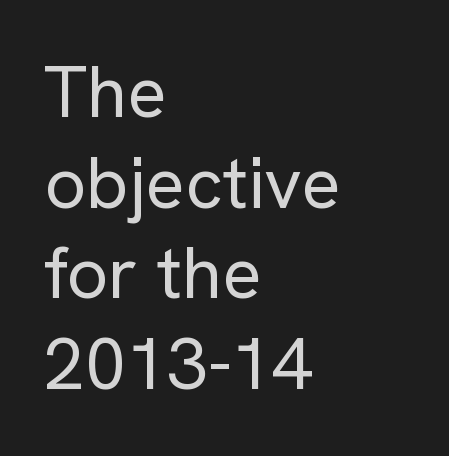
Q: Is the text bold? A: No.
Q: Is the text italic (slanted)? A: No, it is upright.
Q: Is the typeface a serif or a sans-serif typeface? A: Sans-serif.
Q: Is the text underlined? A: No.
Q: How is the paragraph aligned? A: Left-aligned.
Q: Is the spacing between letters normal or unusually wide? A: Normal.
Q: Width (condensed, normal, or wide)? A: Normal.
Q: Stroke contrast? A: Low.
Q: x-height? A: Medium.
Q: Monospaced? A: No.
